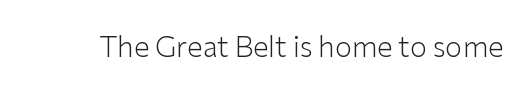
Q: Is the text bold? A: No.
Q: Is the text italic (slanted)? A: No, it is upright.
Q: Is the typeface a serif or a sans-serif typeface? A: Sans-serif.
Q: Is the text underlined? A: No.
Q: Is the spacing between letters normal or unusually wide? A: Normal.
Q: Width (condensed, normal, or wide)? A: Normal.
Q: Stroke contrast? A: Low.
Q: x-height? A: Medium.
Q: Monospaced? A: No.
